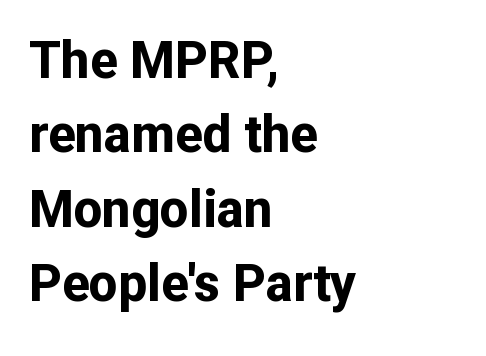
The image shows 51 px bold sans-serif type, upright; set left-aligned, normal line spacing (1.46x), normal letter spacing, not underlined; low stroke contrast and a medium x-height.
